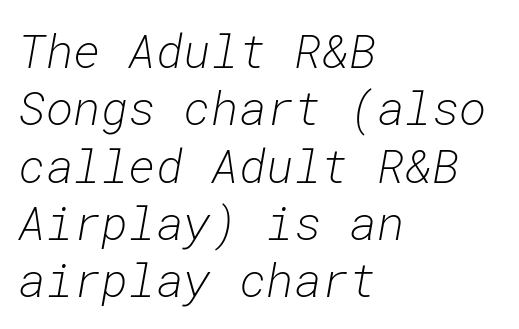
These lines are rendered in a fixed-pitch font. Rendered with sloped, italic letterforms. Vertical stems look standard width or narrower in stroke. This sample is left-justified, so line endings fall wherever the words run out.
